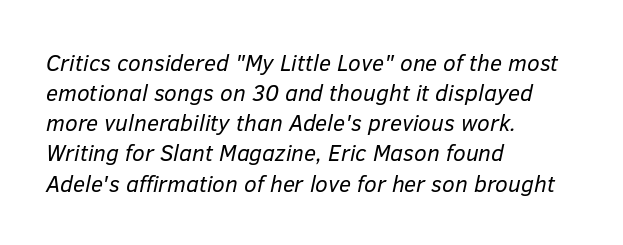
Q: Is the text bold? A: No.
Q: Is the text italic (slanted)? A: Yes, it leans right by about 12 degrees.
Q: Is the text underlined? A: No.
Q: How is the paragraph aligned? A: Left-aligned.
Q: Is the spacing between letters normal or unusually wide? A: Normal.
Q: Is the spacing between lines tight, normal or loose? A: Normal.
